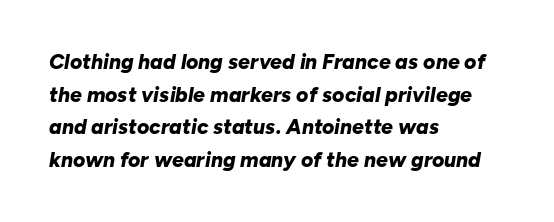
The image shows 21 px bold type, italic (leaning right); set left-aligned, normal line spacing (1.55x), normal letter spacing, not underlined.
